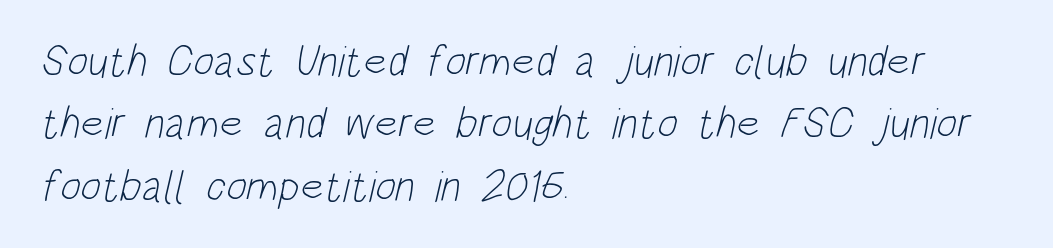
Q: Is the text bold? A: No.
Q: Is the typeface a serif or a sans-serif typeface? A: Sans-serif.
Q: Is the text underlined? A: No.
Q: How is the paragraph aligned? A: Left-aligned.
Q: Is the spacing between letters normal or unusually wide? A: Normal.
Q: Is the spacing between lines tight, normal or loose? A: Normal.
Q: Width (condensed, normal, or wide)? A: Condensed.
Q: Stroke contrast? A: Low.
Q: x-height? A: Large.
Q: Monospaced? A: No.
